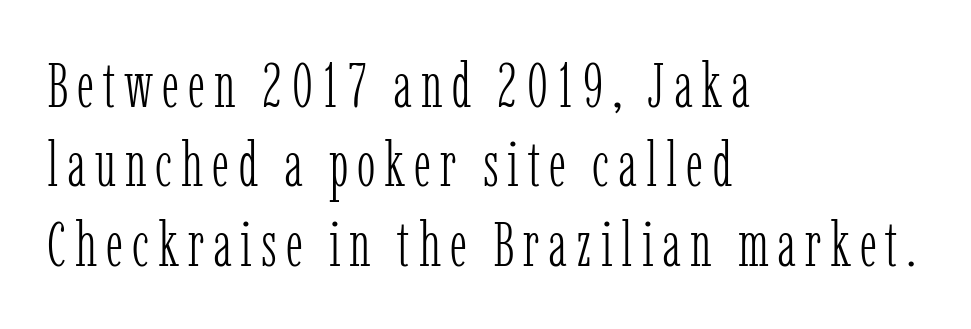
The words here are not underlined. Note: serifs present on the glyphs. Do the characters align in a grid? No, the font is proportional. Normally led — the rows are evenly, conventionally spaced. Every stem runs plumb, perpendicular to the baseline.
